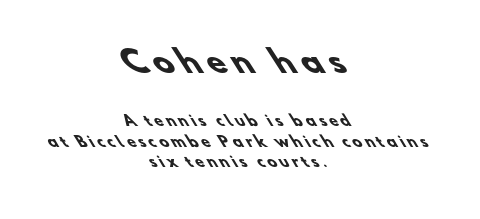
The image shows 30 px heavy sans-serif type; set centered, normal line spacing (1.45x), unusually wide letter spacing (+0.23 em), not underlined; the first (top) block is 2.14x larger; low stroke contrast and a small x-height.
